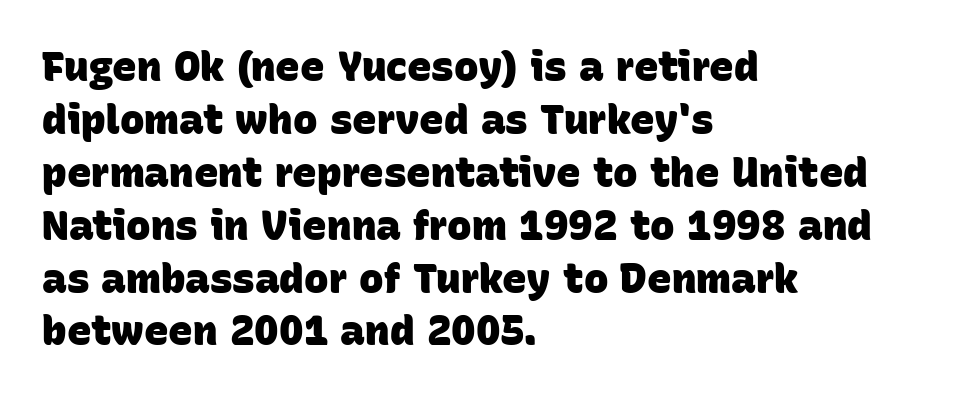
{"serif": "no", "bold": "yes", "weight": "heavy", "width": "normal", "stroke_contrast": "low", "x_height": "large", "monospaced": "no", "underline": "no", "align": "left", "line_spacing": "normal", "line_spacing_ratio": 1.29, "letter_spacing": "normal", "letter_spacing_em": 0.0, "glyph_px": 41}
